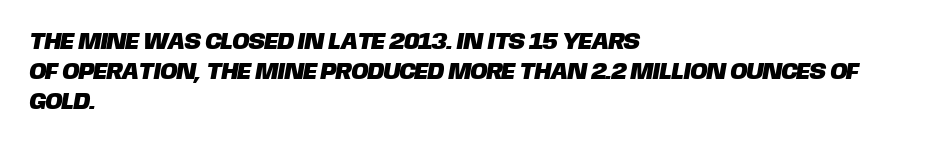
Underlining? Definitely not there. The passage is arranged the way most books set body copy — flush left. The tracking reads as untouched default to a designer's eye. Regarding leading, the lines here are spaced in the standard way.
